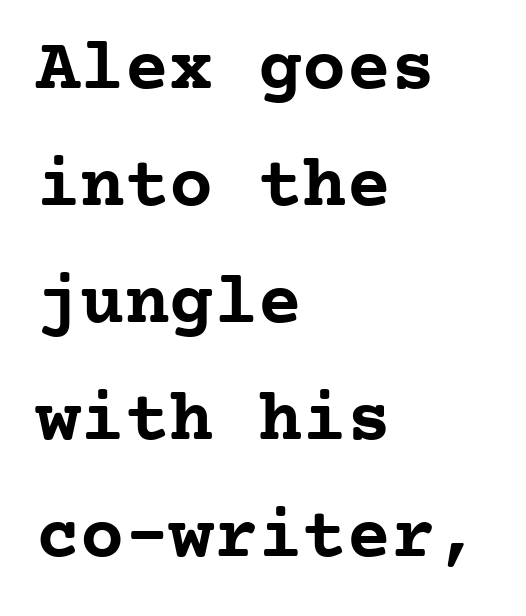
The image shows 74 px semibold serif type, upright, monospaced; set left-aligned, normal line spacing (1.58x), normal letter spacing, not underlined; low stroke contrast and a medium x-height.
